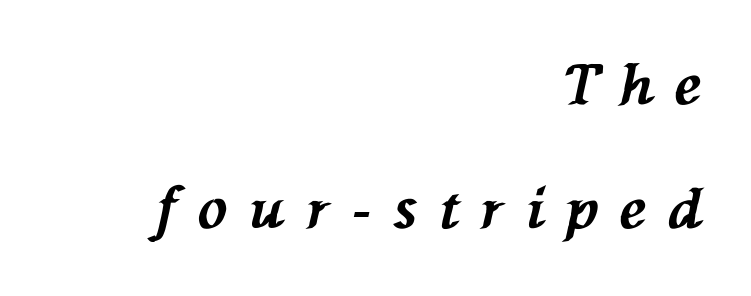
{"italic": "yes", "lean": "left", "slant_degrees": 76, "bold": "yes", "weight": "bold", "width": "normal", "stroke_contrast": "medium", "x_height": "medium", "monospaced": "no", "underline": "no", "align": "right", "line_spacing": "loose", "line_spacing_ratio": 2.26, "letter_spacing": "wide", "letter_spacing_em": 0.39, "glyph_px": 55}
